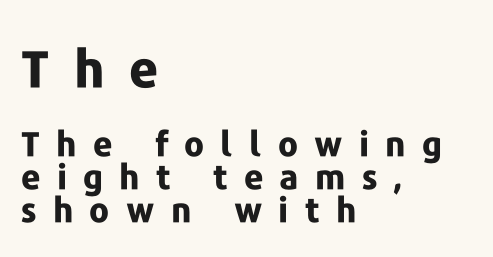
{"serif": "no", "italic": "no", "bold": "yes", "weight": "bold", "width": "normal", "stroke_contrast": "low", "x_height": "medium", "monospaced": "no", "underline": "no", "align": "left", "line_spacing": "tight", "line_spacing_ratio": 0.98, "letter_spacing": "wide", "letter_spacing_em": 0.48, "larger_block": "first", "size_ratio": 1.5, "glyph_px": 51}
